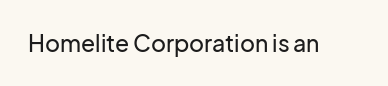
The image shows 23 px text type, upright; set normal letter spacing, not underlined.
